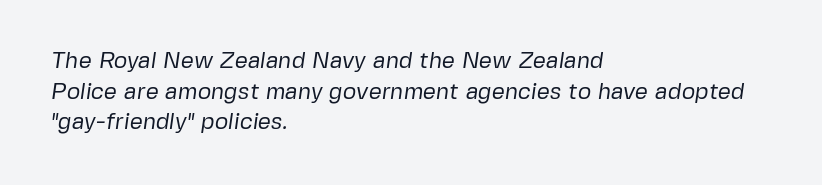
Q: Is the text bold? A: No.
Q: Is the text underlined? A: No.
Q: How is the paragraph aligned? A: Left-aligned.
Q: Is the spacing between letters normal or unusually wide? A: Normal.
Q: Is the spacing between lines tight, normal or loose? A: Normal.
